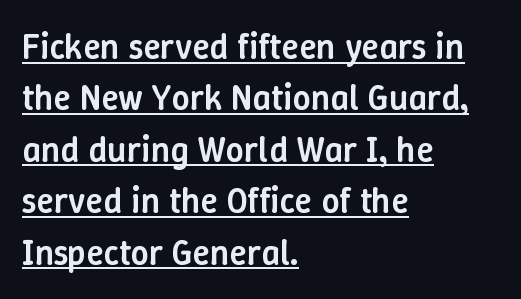
{"italic": "no", "bold": "semi", "weight": "semibold", "width": "normal", "stroke_contrast": "low", "x_height": "medium", "monospaced": "no", "underline": "yes", "align": "left", "line_spacing": "normal", "line_spacing_ratio": 1.43, "letter_spacing": "normal", "letter_spacing_em": 0.0, "glyph_px": 36}
